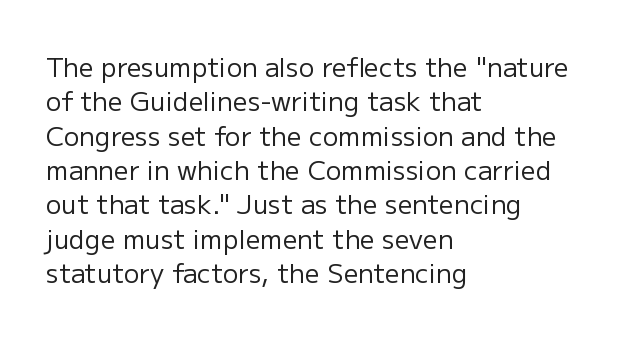
Leftover space on each line is placed entirely after the last word. Notice how the stems are strictly vertical — no italics here. The rendering uses a moderate line-height, typical for paragraphs. Underlining? Definitely not there. A light-to-regular cut is what we see here.
